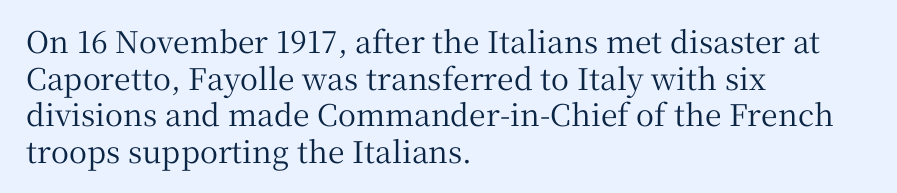
The image shows 30 px serif type, upright; set left-aligned, line spacing 1.22x, normal letter spacing, not underlined; medium stroke contrast and a medium x-height.
